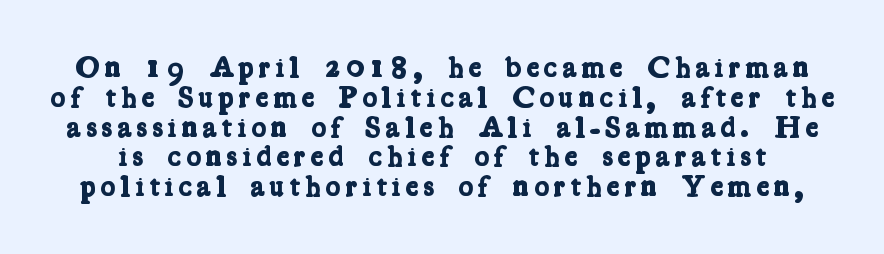
The image shows 31 px bold, condensed serif type; set tight line spacing (0.96x), not underlined; low stroke contrast and a medium x-height.
